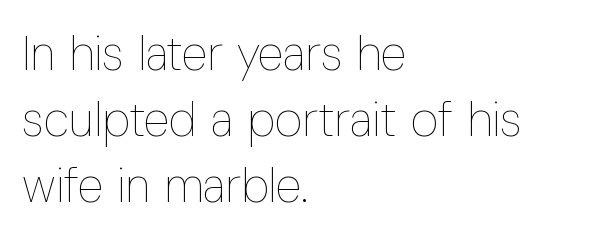
Q: Is the text bold? A: No.
Q: Is the text italic (slanted)? A: No, it is upright.
Q: Is the text underlined? A: No.
Q: How is the paragraph aligned? A: Left-aligned.
Q: Is the spacing between letters normal or unusually wide? A: Normal.
Q: Is the spacing between lines tight, normal or loose? A: Normal.
Q: Width (condensed, normal, or wide)? A: Condensed.
Q: Stroke contrast? A: Low.
Q: x-height? A: Medium.
Q: Monospaced? A: No.
